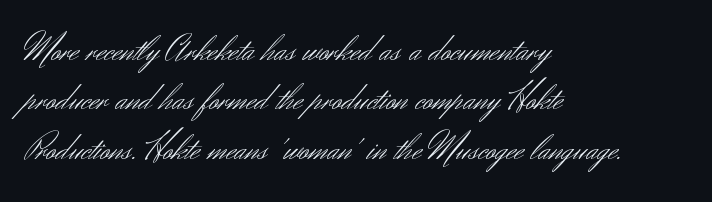
The image shows 38 px light sans-serif type; set left-aligned, normal line spacing (1.3x), normal letter spacing, not underlined; medium stroke contrast and a small x-height.
